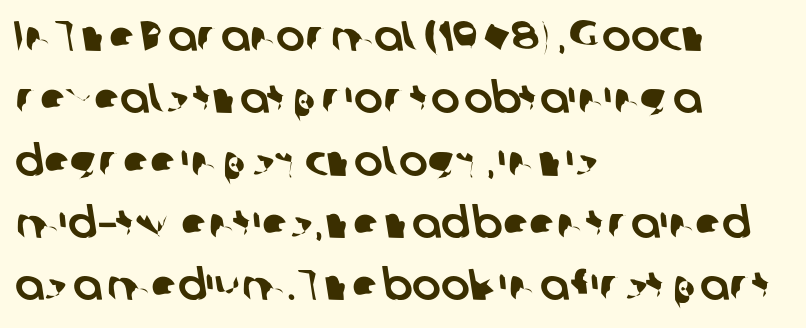
The image shows 43 px sans-serif type; set left-aligned, normal line spacing (1.45x), normal letter spacing, not underlined; low stroke contrast and a medium x-height.
